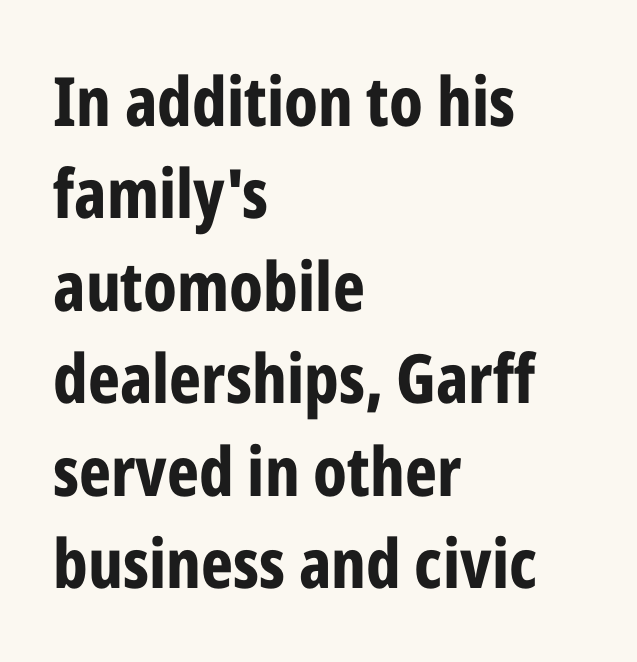
{"serif": "no", "italic": "no", "bold": "yes", "weight": "bold", "width": "condensed", "stroke_contrast": "low", "x_height": "medium", "monospaced": "no", "underline": "no", "align": "left", "line_spacing": "normal", "line_spacing_ratio": 1.36, "letter_spacing": "normal", "letter_spacing_em": 0.0, "glyph_px": 68}
